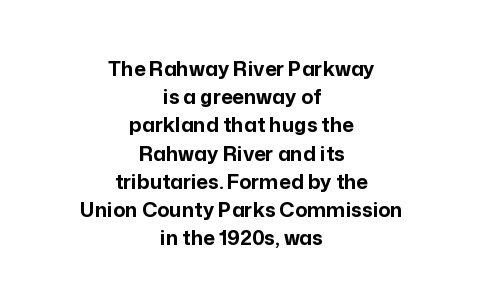
Typesetter's note: full bold, strokes at maximum text heaviness. Type without underlining. Students, note that the glyphs here touch the page at normal intervals. Unlike italic type, these characters show no tilt at all.
